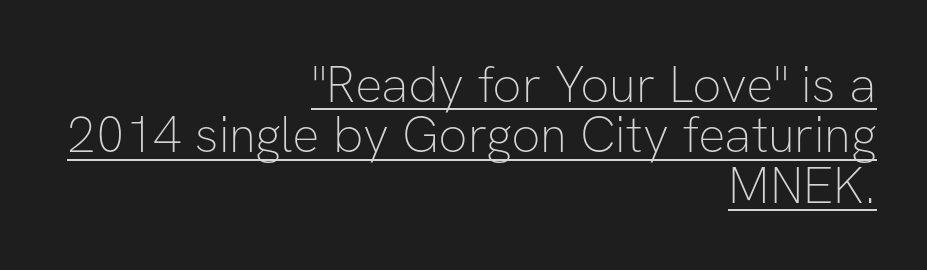
Q: Is the text bold? A: No.
Q: Is the text italic (slanted)? A: No, it is upright.
Q: Is the typeface a serif or a sans-serif typeface? A: Sans-serif.
Q: Is the text underlined? A: Yes.
Q: How is the paragraph aligned? A: Right-aligned.
Q: Is the spacing between letters normal or unusually wide? A: Normal.
Q: Is the spacing between lines tight, normal or loose? A: Tight.
Q: Width (condensed, normal, or wide)? A: Normal.
Q: Stroke contrast? A: Low.
Q: x-height? A: Medium.
Q: Monospaced? A: No.
